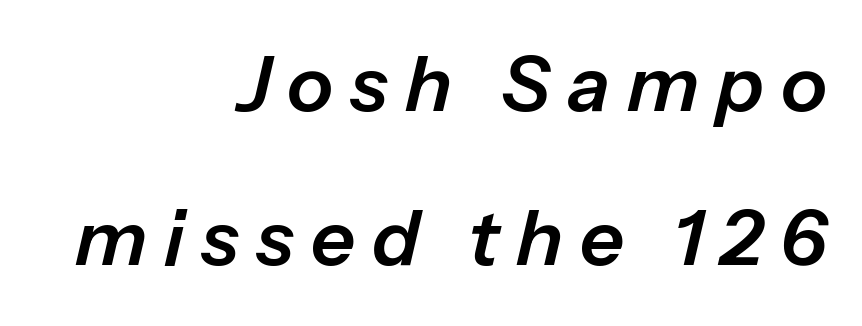
{"italic": "yes", "lean": "right", "slant_degrees": 13, "width": "normal", "stroke_contrast": "low", "x_height": "medium", "monospaced": "no", "underline": "no", "align": "right", "line_spacing": "loose", "line_spacing_ratio": 2.0, "letter_spacing": "wide", "letter_spacing_em": 0.22, "glyph_px": 77}
